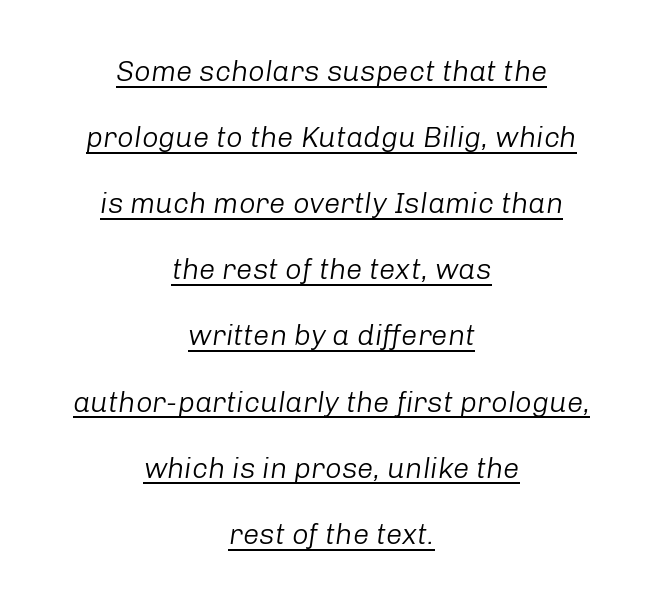
The image shows 29 px light type, italic (leaning right); set centered, loose line spacing (2.28x), normal letter spacing, underlined; low stroke contrast and a medium x-height.
